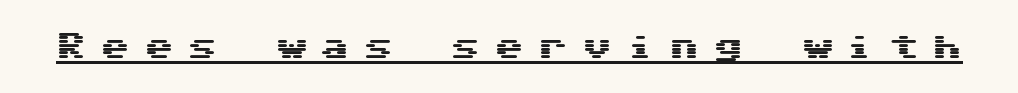
Q: Is the text italic (slanted)? A: No, it is upright.
Q: Is the typeface a serif or a sans-serif typeface? A: Sans-serif.
Q: Is the text underlined? A: Yes.
Q: Is the spacing between letters normal or unusually wide? A: Unusually wide.
Q: Width (condensed, normal, or wide)? A: Wide.
Q: Stroke contrast? A: Medium.
Q: x-height? A: Medium.
Q: Monospaced? A: Yes.
